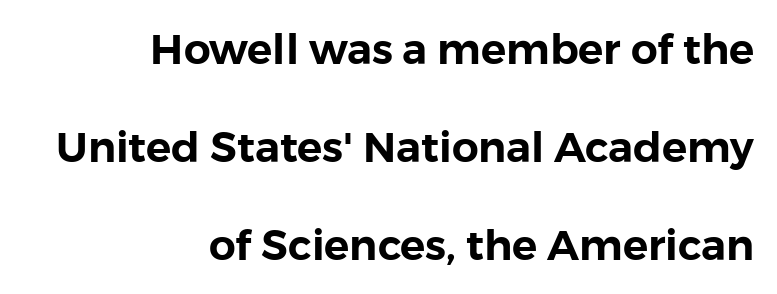
Type without underlining. Does extra space separate the letters? No, they use regular spacing. Stroke terminals: plain, sans-serif. A roman cut, with each character standing at attention. These lines stack with their right ends in a neat column. You could not count columns in this text — the font is proportionally spaced.
